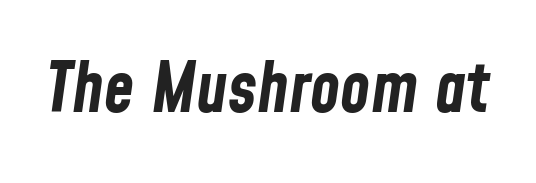
{"italic": "yes", "lean": "right", "slant_degrees": 8, "bold": "yes", "weight": "bold", "width": "condensed", "stroke_contrast": "low", "x_height": "medium", "monospaced": "no", "underline": "no", "letter_spacing": "normal", "letter_spacing_em": 0.0, "glyph_px": 69}
